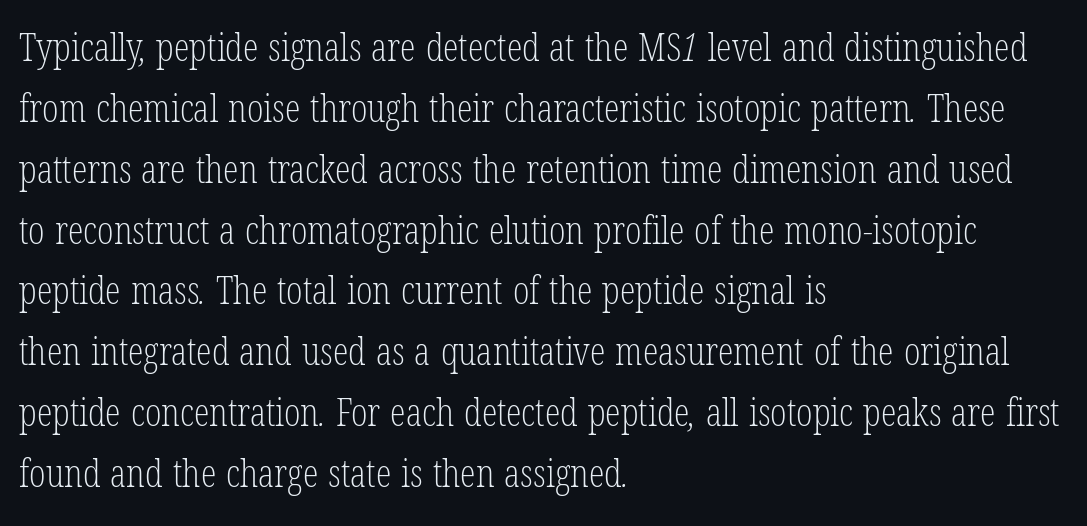
Q: Is the text bold? A: No.
Q: Is the typeface a serif or a sans-serif typeface? A: Serif.
Q: Is the text underlined? A: No.
Q: How is the paragraph aligned? A: Left-aligned.
Q: Is the spacing between letters normal or unusually wide? A: Normal.
Q: Is the spacing between lines tight, normal or loose? A: Normal.
Q: Width (condensed, normal, or wide)? A: Condensed.
Q: Stroke contrast? A: Low.
Q: x-height? A: Medium.
Q: Monospaced? A: No.
